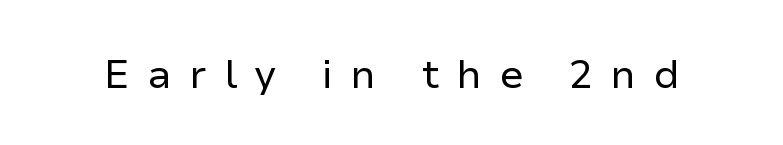
The image shows 40 px regular-weight sans-serif type, upright; set unusually wide letter spacing (+0.43 em), not underlined; low stroke contrast and a medium x-height.
